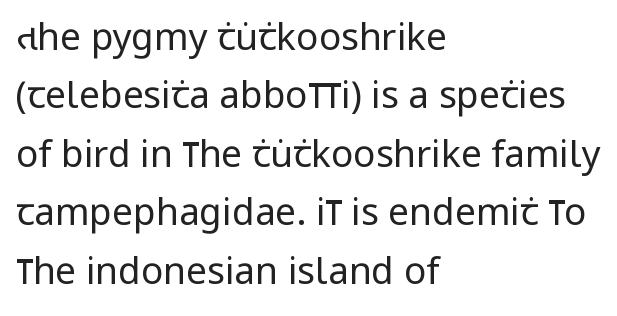
Q: Is the text bold? A: No.
Q: Is the text italic (slanted)? A: No, it is upright.
Q: Is the typeface a serif or a sans-serif typeface? A: Sans-serif.
Q: Is the text underlined? A: No.
Q: How is the paragraph aligned? A: Left-aligned.
Q: Is the spacing between letters normal or unusually wide? A: Normal.
Q: Is the spacing between lines tight, normal or loose? A: Normal.
Q: Width (condensed, normal, or wide)? A: Condensed.
Q: Stroke contrast? A: Low.
Q: x-height? A: Large.
Q: Monospaced? A: No.
